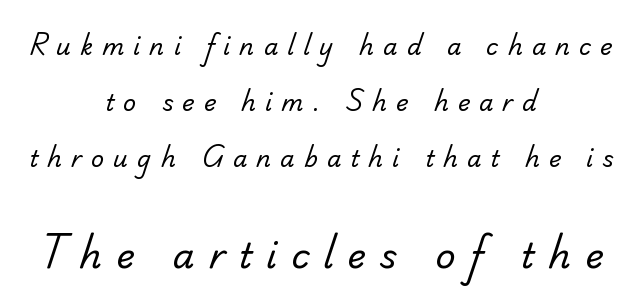
Q: Is the text bold? A: No.
Q: Is the typeface a serif or a sans-serif typeface? A: Sans-serif.
Q: Is the text underlined? A: No.
Q: How is the paragraph aligned? A: Centered.
Q: Is the spacing between letters normal or unusually wide? A: Unusually wide.
Q: Is the spacing between lines tight, normal or loose? A: Loose.
Q: Which block of text is set in a larger size, the first (top) or the second (bottom)? A: The second (bottom) one.
Q: Width (condensed, normal, or wide)? A: Normal.
Q: Stroke contrast? A: Low.
Q: x-height? A: Small.
Q: Monospaced? A: No.
